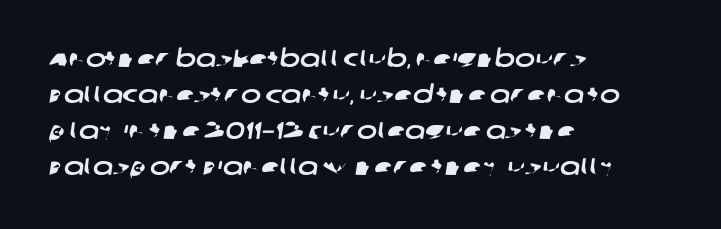
The space between consecutive lines is moderate. The typesetter chose a ragged-right arrangement here. Words appear dense and cohesive because spacing is normal. Letters rest on an invisible, unmarked baseline.
